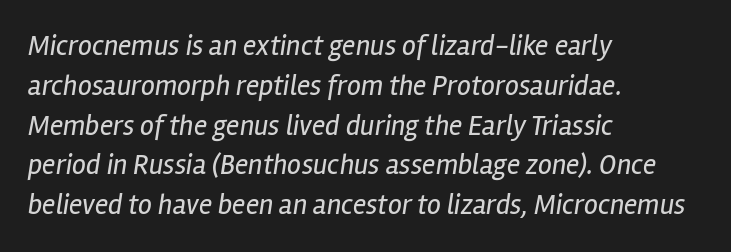
The image shows 28 px regular-weight, condensed type, italic (leaning right); set left-aligned, normal line spacing (1.42x), normal letter spacing, not underlined; low stroke contrast and a medium x-height.
